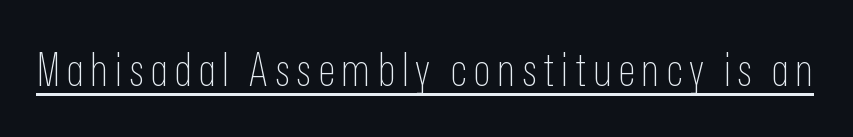
{"serif": "no", "italic": "no", "bold": "no", "weight": "thin", "width": "condensed", "stroke_contrast": "low", "x_height": "medium", "monospaced": "no", "underline": "yes", "glyph_px": 45}
